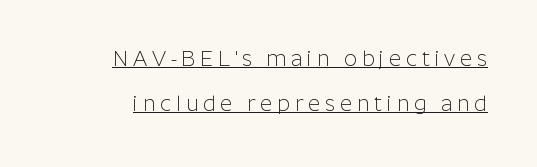
Each new line begins a long way beneath the previous one. You can tell it's not italic because the verticals are truly vertical. Each stroke keeps to a modest, everyday thickness or less. The lettering is marked with a stroke running underneath it.
